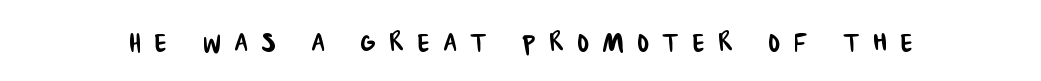
Q: Is the typeface a serif or a sans-serif typeface? A: Sans-serif.
Q: Is the text underlined? A: No.
Q: Is the spacing between letters normal or unusually wide? A: Unusually wide.
Q: Width (condensed, normal, or wide)? A: Condensed.
Q: Stroke contrast? A: Low.
Q: x-height? A: Large.
Q: Monospaced? A: No.
